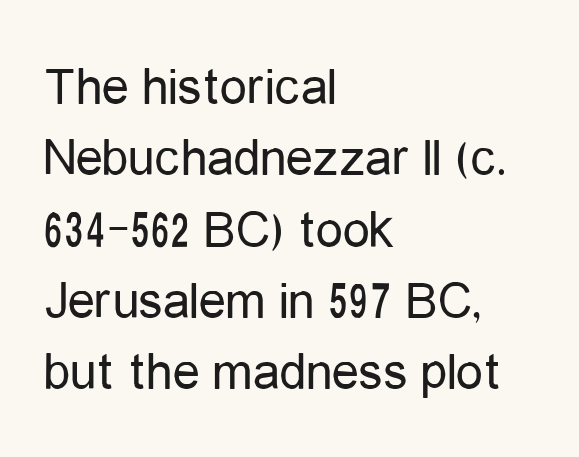
{"serif": "no", "italic": "no", "bold": "no", "weight": "regular", "width": "condensed", "stroke_contrast": "low", "x_height": "medium", "monospaced": "no", "underline": "no", "align": "left", "line_spacing": "normal", "line_spacing_ratio": 1.32, "letter_spacing": "normal", "letter_spacing_em": 0.0, "glyph_px": 54}
